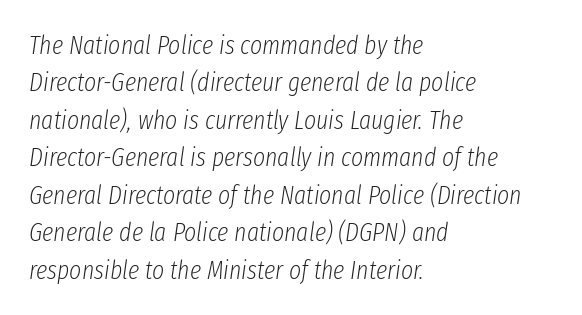
Q: Is the text bold? A: No.
Q: Is the text italic (slanted)? A: Yes, it leans right by about 8 degrees.
Q: Is the text underlined? A: No.
Q: How is the paragraph aligned? A: Left-aligned.
Q: Is the spacing between letters normal or unusually wide? A: Normal.
Q: Is the spacing between lines tight, normal or loose? A: Normal.
